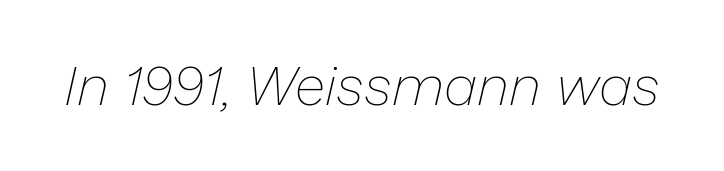
{"italic": "yes", "lean": "right", "slant_degrees": 13, "bold": "no", "weight": "thin", "width": "normal", "stroke_contrast": "low", "x_height": "medium", "monospaced": "no", "underline": "no", "letter_spacing": "normal", "letter_spacing_em": 0.0, "glyph_px": 56}
